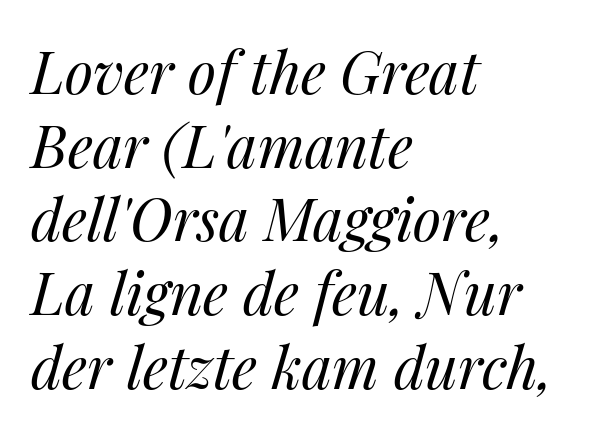
{"italic": "yes", "lean": "right", "slant_degrees": 14, "bold": "no", "weight": "regular", "width": "normal", "stroke_contrast": "medium", "x_height": "medium", "monospaced": "no", "underline": "no", "align": "left", "line_spacing": "normal", "line_spacing_ratio": 1.27, "letter_spacing": "normal", "letter_spacing_em": 0.0, "glyph_px": 58}
